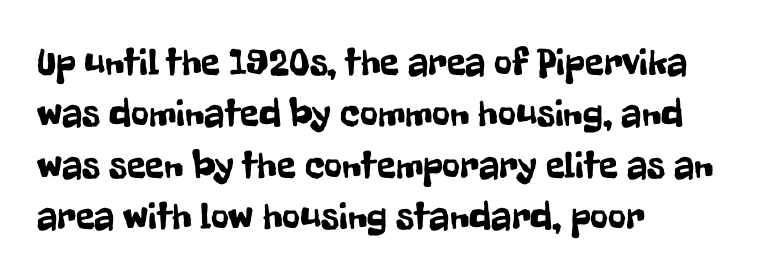
The image shows 39 px condensed sans-serif type, upright; set left-aligned, normal line spacing (1.32x), normal letter spacing, not underlined; low stroke contrast and a medium x-height.
